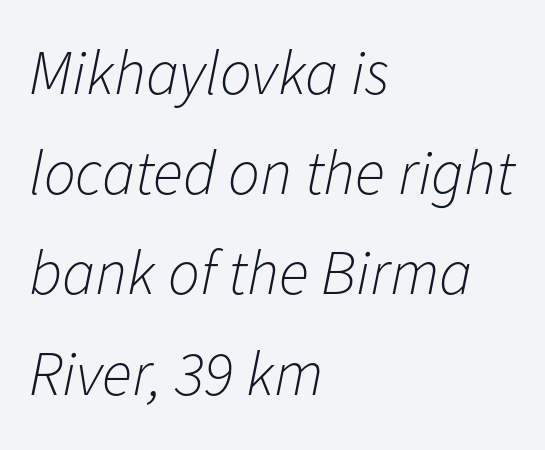
The image shows 63 px light type, italic (leaning right); set left-aligned, normal line spacing (1.59x), normal letter spacing, not underlined; low stroke contrast and a medium x-height.
